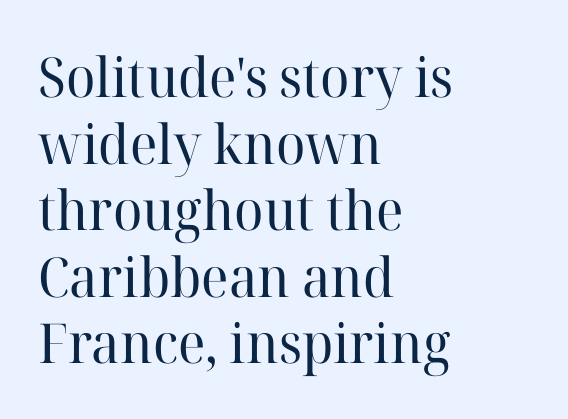
The image shows 55 px regular-weight serif type, upright; set left-aligned, line spacing 1.21x, normal letter spacing, not underlined; high stroke contrast and a medium x-height.
